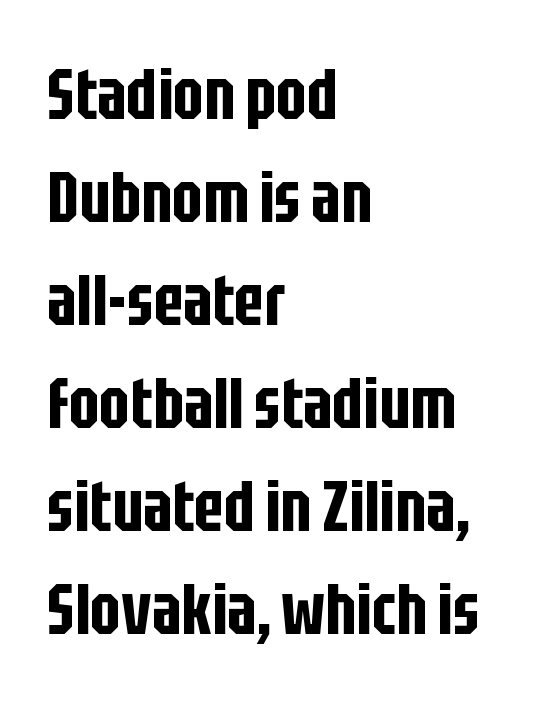
Does the lettering tilt? It doesn't — this is upright. Observe the absence of serifs on each vertical stroke in this sample. Character widths vary here, with narrow letters taking less room than wide ones. The rendering uses a moderate line-height, typical for paragraphs. Casual observation: everything's shoved over to the left.
